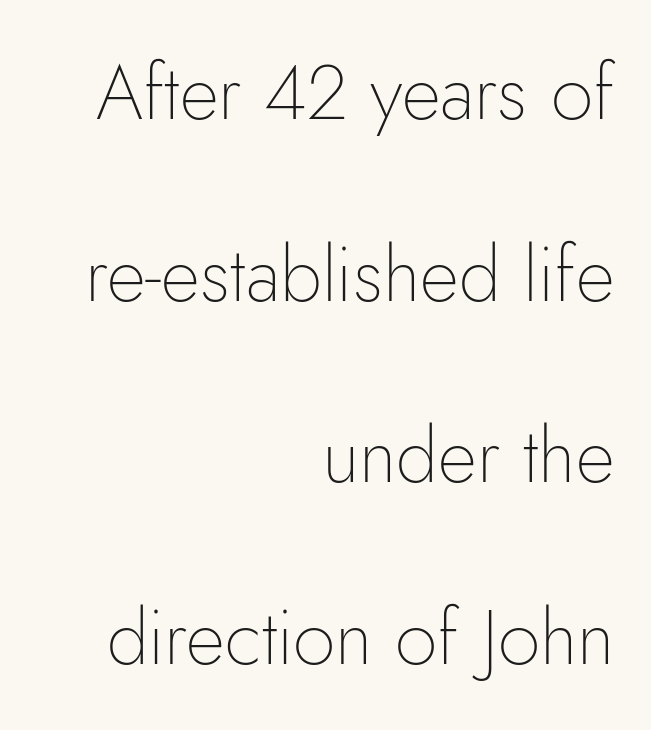
Observe the ordinary spacing: letters are neighbours, not strangers. Varying glyph widths throughout — classic text-font behaviour. A bare baseline throughout the passage. The setting favours the right margin, as signatures and pull-quotes sometimes do. Quick note: not italic, upright. Each letter's strokes conclude bluntly, with no projecting serifs.
